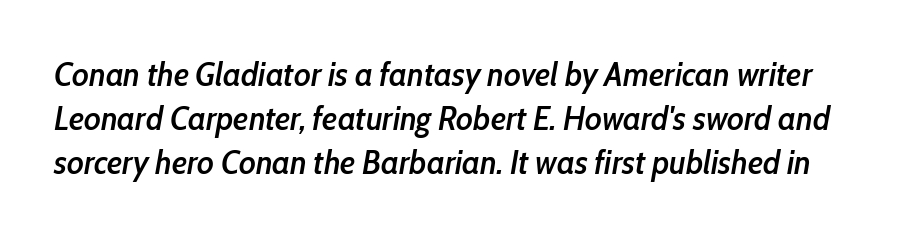
The image shows 33 px semibold, condensed type, italic (leaning right); set normal line spacing (1.34x), normal letter spacing, not underlined; low stroke contrast and a medium x-height.
